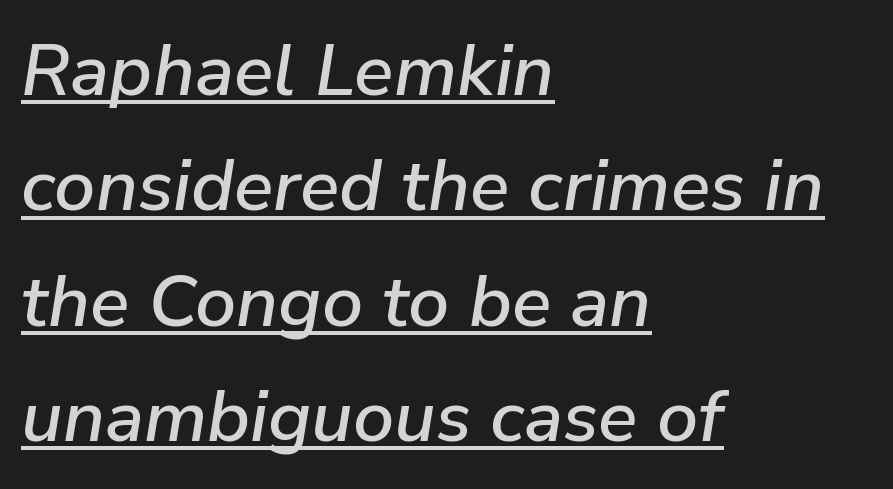
One-word summary of the alignment: left. Proportional: the letters do not fall into vertical columns. There's an unmistakable incline to the writing here. Underlined type. Glyph-to-glyph distance matches everyday printed text. If you measured baseline to baseline, you'd find a middling distance.
